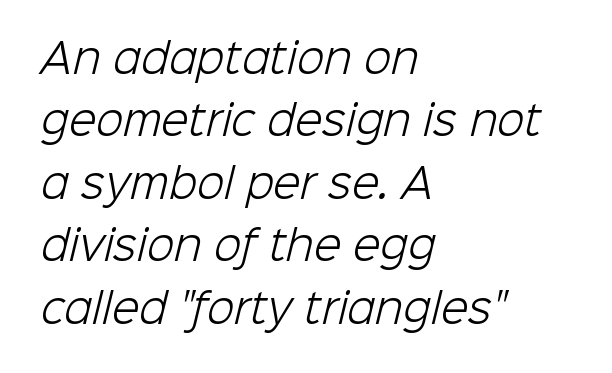
Q: Is the text bold? A: No.
Q: Is the typeface a serif or a sans-serif typeface? A: Sans-serif.
Q: Is the text underlined? A: No.
Q: How is the paragraph aligned? A: Left-aligned.
Q: Is the spacing between letters normal or unusually wide? A: Normal.
Q: Is the spacing between lines tight, normal or loose? A: Normal.
Q: Width (condensed, normal, or wide)? A: Normal.
Q: Stroke contrast? A: Low.
Q: x-height? A: Medium.
Q: Monospaced? A: No.
